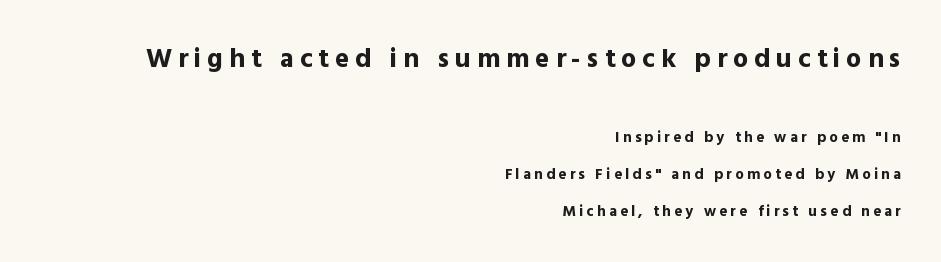
Q: Is the text bold? A: Yes.
Q: Is the text italic (slanted)? A: No, it is upright.
Q: Is the text underlined? A: No.
Q: How is the paragraph aligned? A: Right-aligned.
Q: Is the spacing between letters normal or unusually wide? A: Unusually wide.
Q: Is the spacing between lines tight, normal or loose? A: Loose.
Q: Which block of text is set in a larger size, the first (top) or the second (bottom)? A: The first (top) one.
